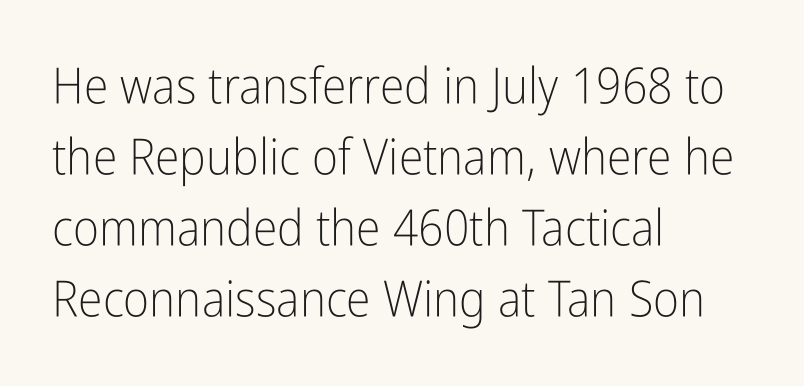
{"serif": "no", "italic": "no", "bold": "no", "weight": "light", "width": "condensed", "stroke_contrast": "low", "x_height": "medium", "monospaced": "no", "underline": "no", "align": "left", "line_spacing": "normal", "line_spacing_ratio": 1.42, "letter_spacing": "normal", "letter_spacing_em": 0.0, "glyph_px": 50}
